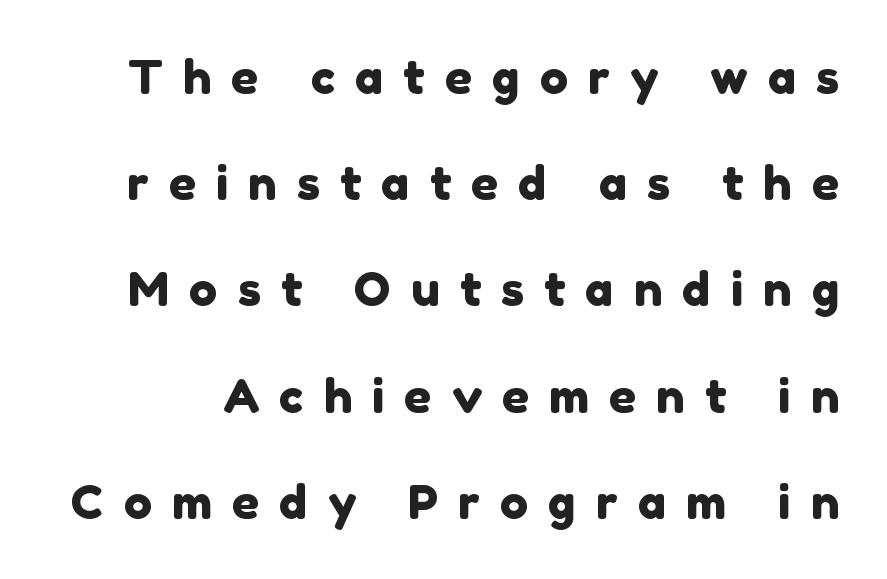
{"serif": "no", "width": "normal", "x_height": "medium", "monospaced": "no", "underline": "no", "line_spacing": "loose", "line_spacing_ratio": 2.26, "letter_spacing": "wide", "letter_spacing_em": 0.43, "glyph_px": 47}
